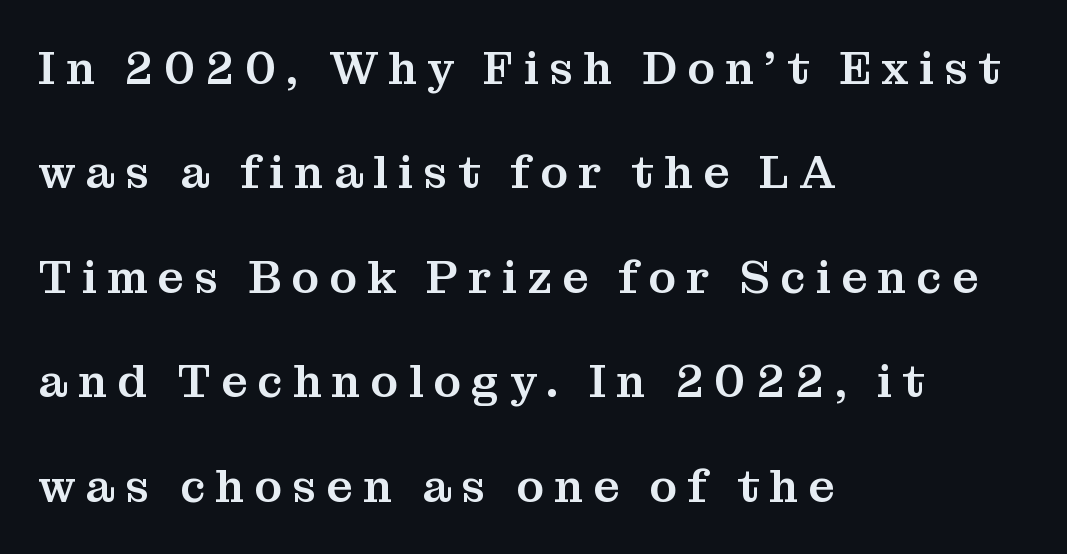
{"serif": "yes", "italic": "no", "width": "normal", "stroke_contrast": "medium", "x_height": "medium", "monospaced": "no", "underline": "no", "align": "left", "line_spacing": "loose", "line_spacing_ratio": 2.27, "letter_spacing": "wide", "letter_spacing_em": 0.22, "glyph_px": 46}
